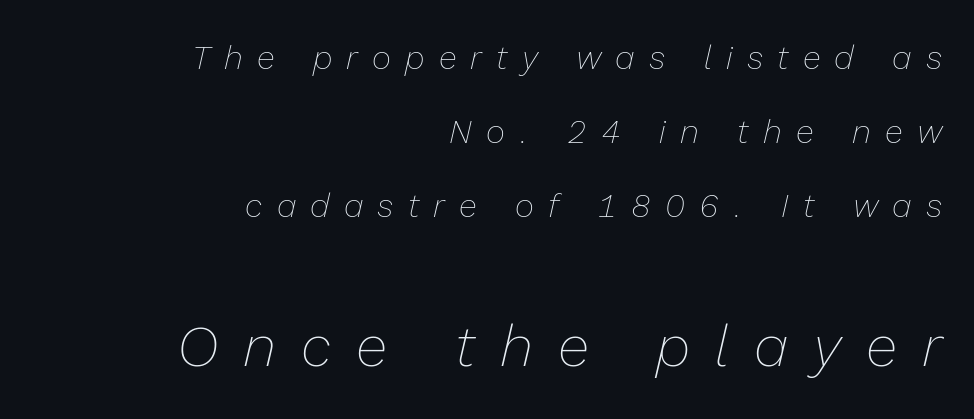
{"italic": "yes", "lean": "right", "slant_degrees": 13, "bold": "no", "weight": "thin", "width": "normal", "stroke_contrast": "low", "x_height": "medium", "monospaced": "no", "underline": "no", "align": "right", "line_spacing": "loose", "line_spacing_ratio": 2.25, "letter_spacing": "wide", "letter_spacing_em": 0.43, "larger_block": "second", "size_ratio": 1.76, "glyph_px": 58}
